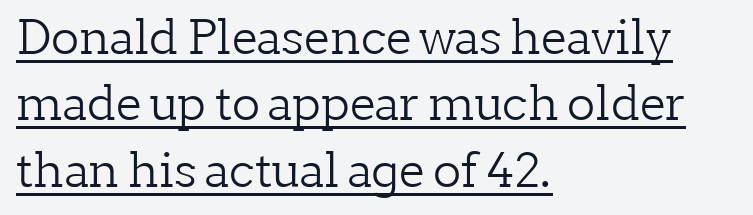
The string is rendered with underlining switched on. Do the characters align in a grid? No, the font is proportional. The passage shown is typeset with a serif family. Line beginnings align vertically; line endings do not.
